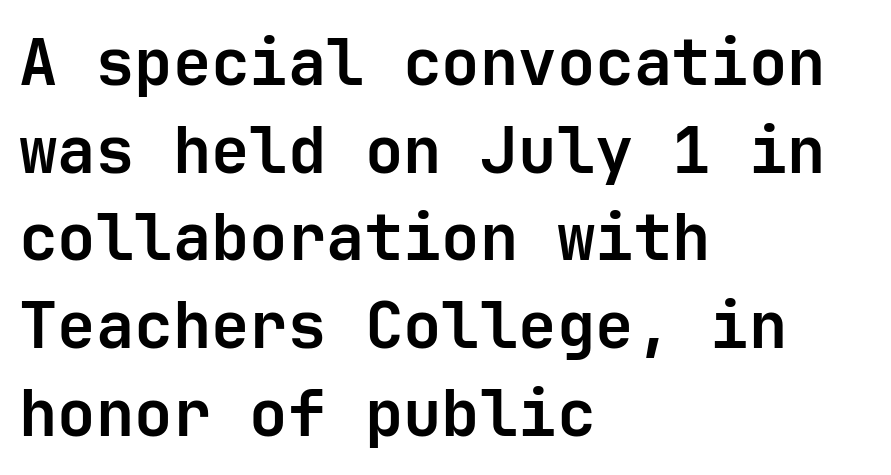
Q: Is the text bold? A: Yes.
Q: Is the text italic (slanted)? A: No, it is upright.
Q: Is the typeface a serif or a sans-serif typeface? A: Sans-serif.
Q: Is the text underlined? A: No.
Q: How is the paragraph aligned? A: Left-aligned.
Q: Is the spacing between letters normal or unusually wide? A: Normal.
Q: Is the spacing between lines tight, normal or loose? A: Normal.
Q: Width (condensed, normal, or wide)? A: Normal.
Q: Stroke contrast? A: Low.
Q: x-height? A: Medium.
Q: Monospaced? A: Yes.
